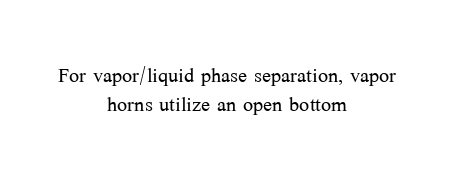
Q: Is the text bold? A: No.
Q: Is the text italic (slanted)? A: No, it is upright.
Q: Is the text underlined? A: No.
Q: How is the paragraph aligned? A: Centered.
Q: Is the spacing between letters normal or unusually wide? A: Normal.
Q: Is the spacing between lines tight, normal or loose? A: Tight.
